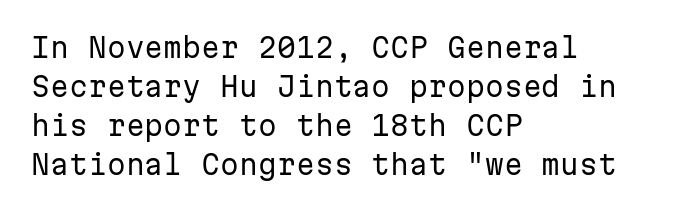
The image shows 27 px text type, upright; set left-aligned, normal line spacing (1.44x), normal letter spacing, not underlined.
